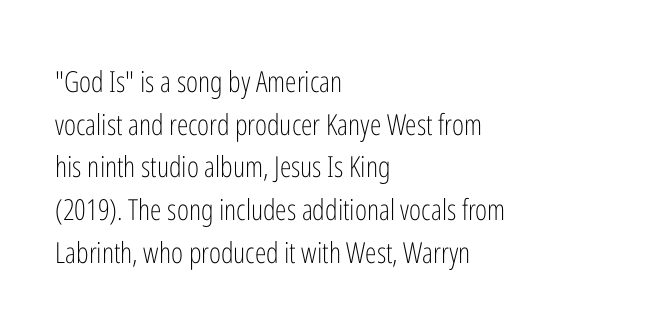
The image shows 29 px light, condensed sans-serif type, upright; set left-aligned, normal line spacing (1.47x), normal letter spacing, not underlined; low stroke contrast and a medium x-height.
